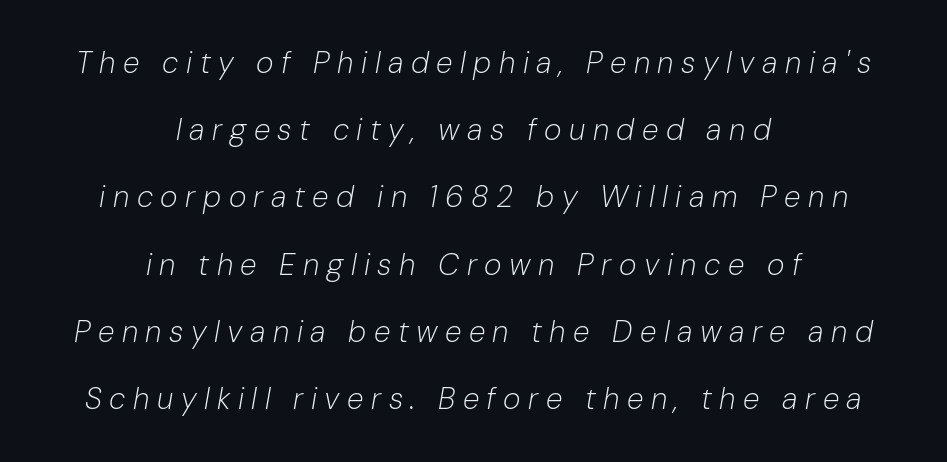
{"italic": "yes", "lean": "right", "slant_degrees": 10, "bold": "no", "weight": "light", "width": "normal", "stroke_contrast": "low", "x_height": "medium", "monospaced": "no", "underline": "no", "align": "center", "line_spacing": "loose", "line_spacing_ratio": 2.24, "letter_spacing": "wide", "letter_spacing_em": 0.25, "glyph_px": 30}
